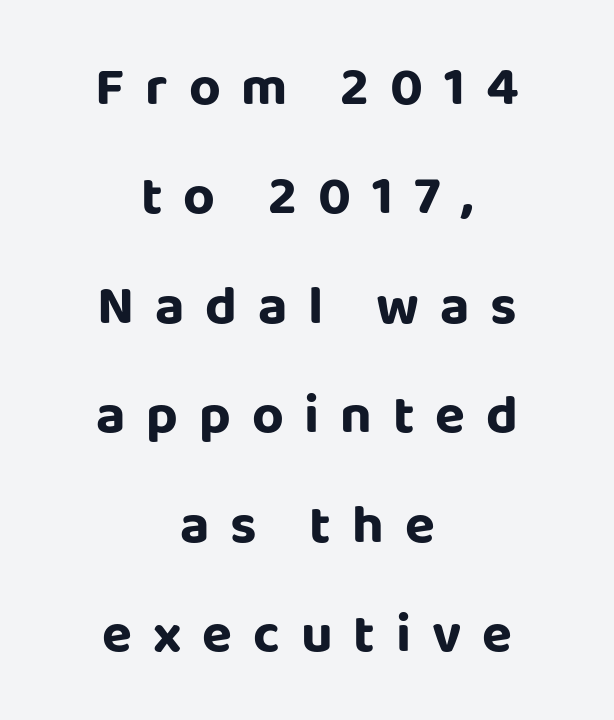
Q: Is the text italic (slanted)? A: No, it is upright.
Q: Is the typeface a serif or a sans-serif typeface? A: Sans-serif.
Q: Is the text underlined? A: No.
Q: How is the paragraph aligned? A: Centered.
Q: Is the spacing between letters normal or unusually wide? A: Unusually wide.
Q: Is the spacing between lines tight, normal or loose? A: Loose.
Q: Width (condensed, normal, or wide)? A: Normal.
Q: Stroke contrast? A: Low.
Q: x-height? A: Large.
Q: Monospaced? A: No.
